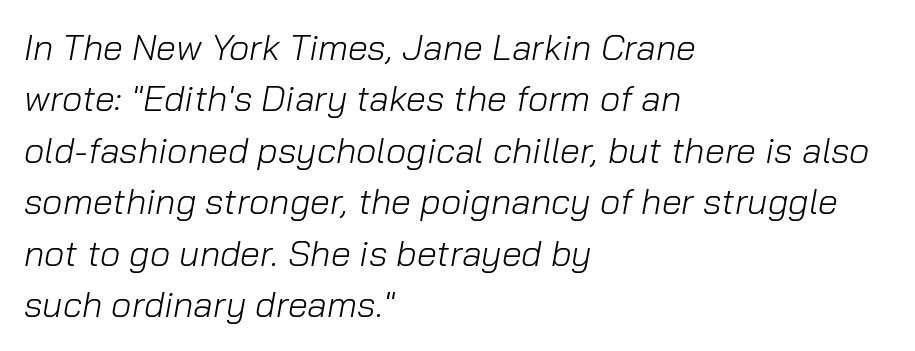
Think of a printed novel: that variable character pitch is what you see here. Leading matches the norm, producing a regular column. Each row of text sits above clean, open space. Posture: slanted.
